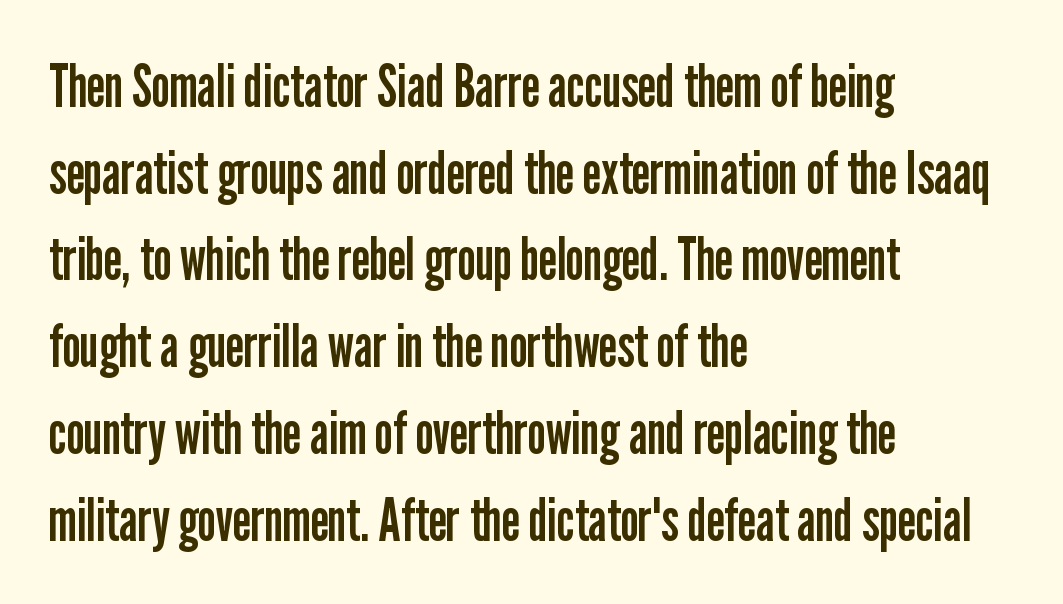
{"serif": "no", "italic": "no", "bold": "no", "weight": "regular", "width": "condensed", "stroke_contrast": "low", "x_height": "medium", "monospaced": "no", "underline": "no", "align": "left", "line_spacing": "normal", "line_spacing_ratio": 1.47, "letter_spacing": "normal", "letter_spacing_em": 0.0, "glyph_px": 59}
